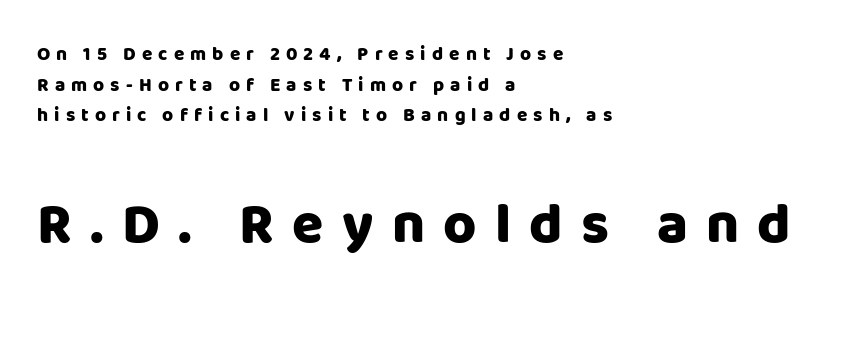
The image shows 57 px heavy sans-serif type, upright; set left-aligned, normal line spacing (1.61x), unusually wide letter spacing (+0.32 em), not underlined; the second (bottom) block is 3.0x larger; low stroke contrast and a large x-height.
